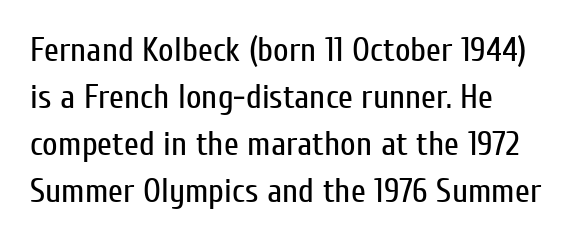
This block has exactly the height ordinary leading produces. The strokes carry an ordinary text weight at most. Each row of text sits above clean, open space. This sample has the flowing, uneven cadence of proportional lettering. When letters stand straight like this, we call the style roman or upright.
